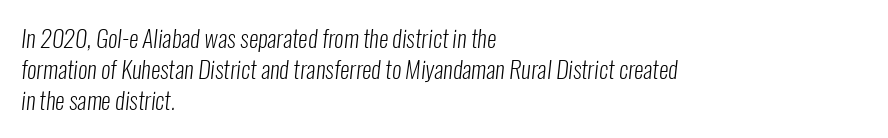
Q: Is the text bold? A: No.
Q: Is the text underlined? A: No.
Q: How is the paragraph aligned? A: Left-aligned.
Q: Is the spacing between letters normal or unusually wide? A: Normal.
Q: Is the spacing between lines tight, normal or loose? A: Normal.
